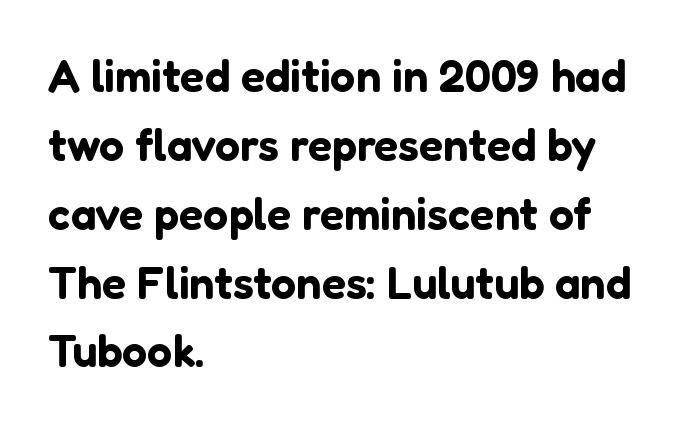
Characters follow at the spacing the type designer built in. No italicization has been applied; the sample stays upright. Looks like regular typesetting: each glyph gets only the width it needs. The vertical gap from one line to the next is medium.
